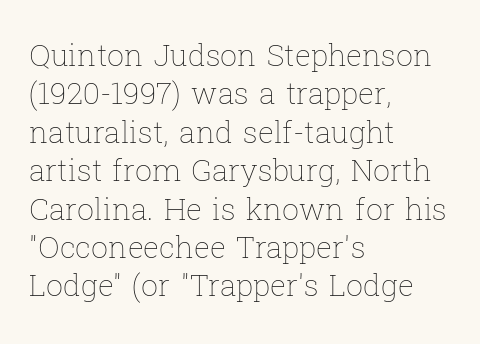
Check the space under the baseline: it is left empty. Here the glyphs are tracked normally, forming tight word shapes. This sample uses an upright cut, with every glyph sitting square on the baseline. Each line starts at the same left margin while the right side varies. Varying glyph widths throughout — classic text-font behaviour.
